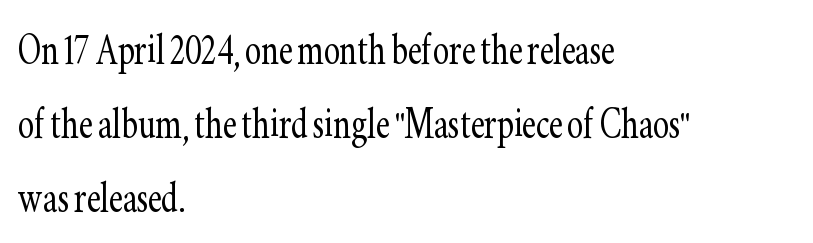
{"serif": "yes", "italic": "no", "bold": "no", "weight": "light", "width": "condensed", "stroke_contrast": "low", "x_height": "small", "monospaced": "no", "underline": "no", "align": "left", "line_spacing": "normal", "line_spacing_ratio": 1.51, "letter_spacing": "normal", "letter_spacing_em": 0.0, "glyph_px": 49}
